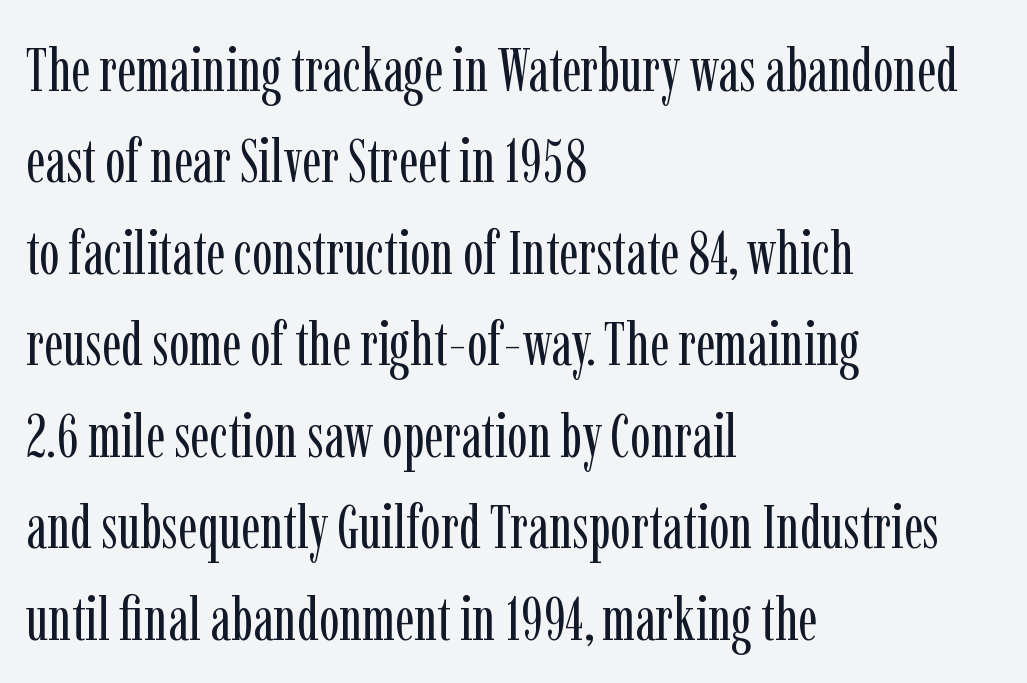
Q: Is the text bold? A: No.
Q: Is the text italic (slanted)? A: No, it is upright.
Q: Is the typeface a serif or a sans-serif typeface? A: Serif.
Q: Is the text underlined? A: No.
Q: How is the paragraph aligned? A: Left-aligned.
Q: Is the spacing between letters normal or unusually wide? A: Normal.
Q: Is the spacing between lines tight, normal or loose? A: Normal.
Q: Width (condensed, normal, or wide)? A: Condensed.
Q: Stroke contrast? A: Low.
Q: x-height? A: Medium.
Q: Monospaced? A: No.
